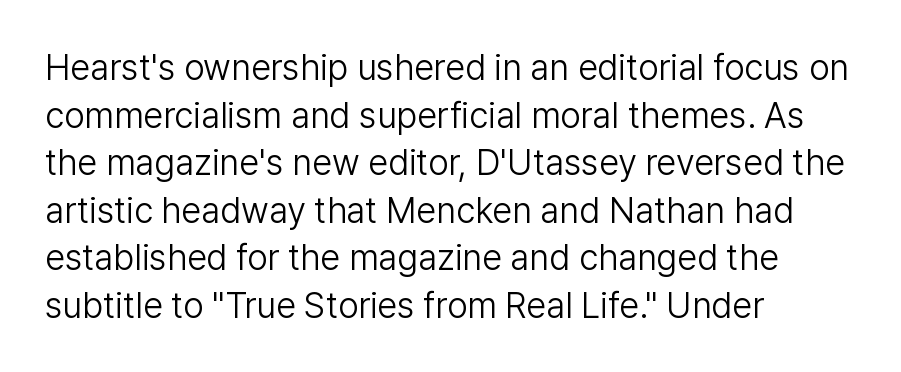
The image shows 36 px light sans-serif type, upright; set left-aligned, normal line spacing (1.32x), normal letter spacing, not underlined; low stroke contrast and a medium x-height.
